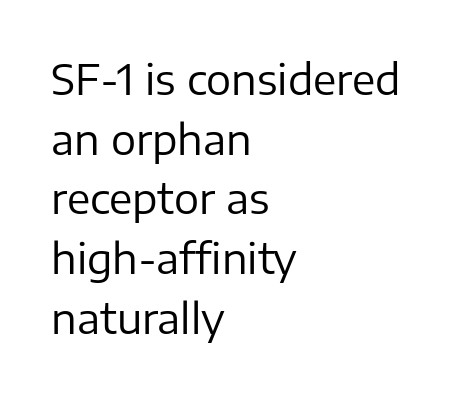
These lines keep a tight, regular rhythm from letter to letter. A typesetter would call this proportional, since set widths differ per character. Clear beneath every line of the passage. Regular leading.
